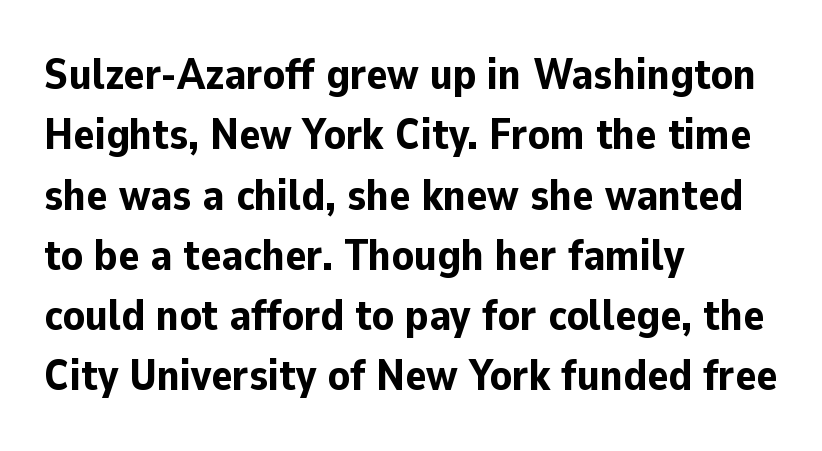
Q: Is the text bold? A: Yes.
Q: Is the text italic (slanted)? A: No, it is upright.
Q: Is the typeface a serif or a sans-serif typeface? A: Sans-serif.
Q: Is the text underlined? A: No.
Q: How is the paragraph aligned? A: Left-aligned.
Q: Is the spacing between letters normal or unusually wide? A: Normal.
Q: Is the spacing between lines tight, normal or loose? A: Normal.
Q: Width (condensed, normal, or wide)? A: Normal.
Q: Stroke contrast? A: Low.
Q: x-height? A: Medium.
Q: Monospaced? A: No.
